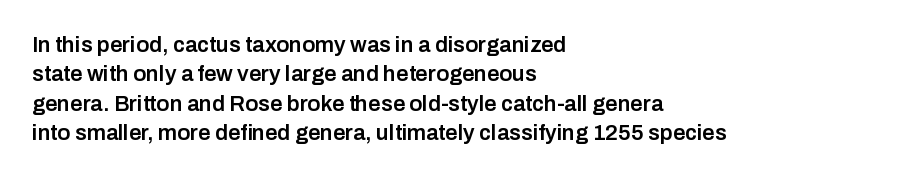
Notice how the passage keeps a crisp vertical edge on the left only. It's the straight-up-and-down kind of type. The zone under the glyphs is completely vacant. This is moderately heavy type, rendered in semibold. Compared with typical paragraphs, the rows here are spaced about the same.
